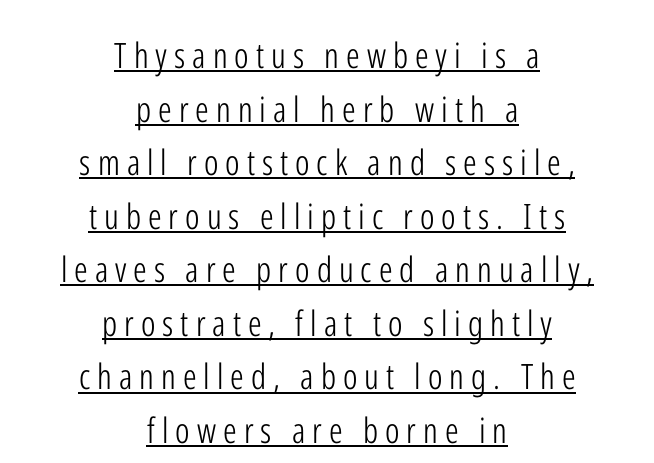
Q: Is the text bold? A: No.
Q: Is the text italic (slanted)? A: No, it is upright.
Q: Is the typeface a serif or a sans-serif typeface? A: Sans-serif.
Q: Is the text underlined? A: Yes.
Q: How is the paragraph aligned? A: Centered.
Q: Is the spacing between letters normal or unusually wide? A: Unusually wide.
Q: Is the spacing between lines tight, normal or loose? A: Normal.
Q: Width (condensed, normal, or wide)? A: Condensed.
Q: Stroke contrast? A: Low.
Q: x-height? A: Medium.
Q: Monospaced? A: No.
